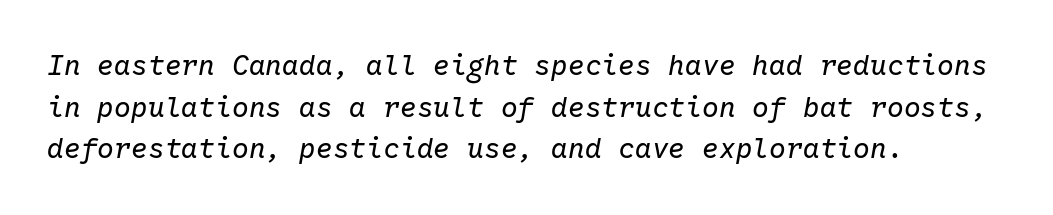
The image shows 28 px regular-weight type, italic (leaning right), monospaced; set left-aligned, normal line spacing (1.49x), normal letter spacing, not underlined; low stroke contrast and a medium x-height.
